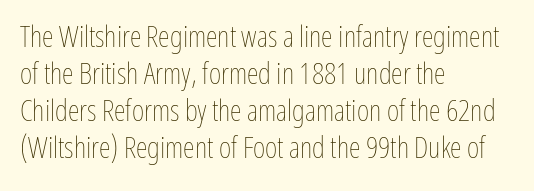
The image shows 30 px thin, condensed type, upright; set left-aligned, line spacing 1.23x, normal letter spacing, not underlined; low stroke contrast and a medium x-height.
